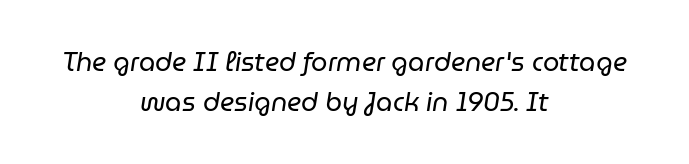
{"italic": "yes", "lean": "right", "slant_degrees": 9, "bold": "no", "underline": "no", "align": "center", "line_spacing": "normal", "line_spacing_ratio": 1.52, "letter_spacing": "normal", "letter_spacing_em": 0.0, "glyph_px": 26}
